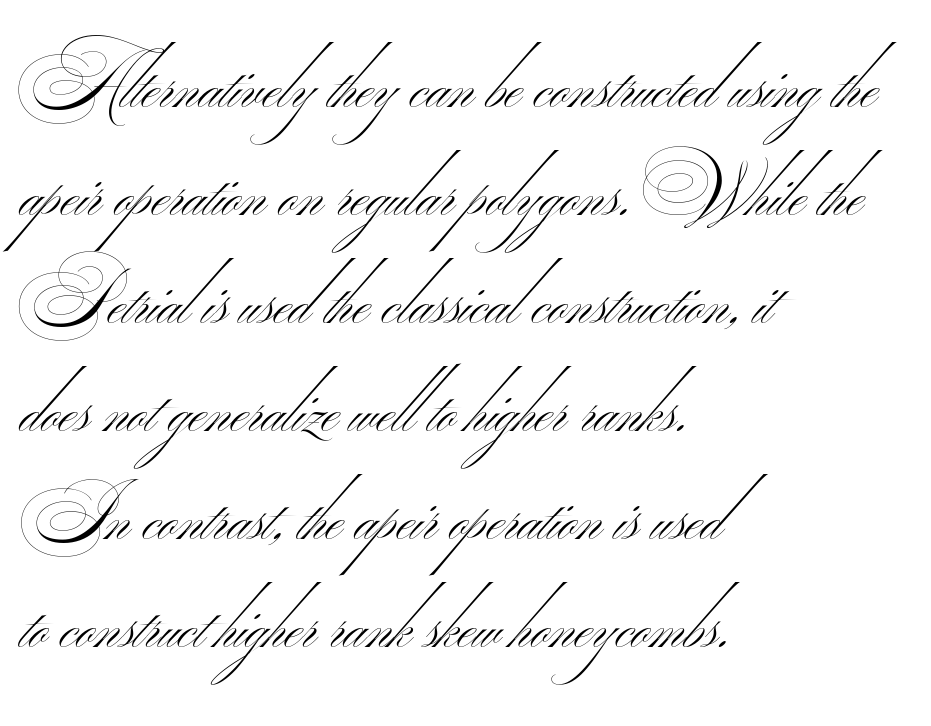
Each new line begins a customary step beneath the previous one. No chunkiness to these letters — they're not bold. Has an underline been added? It has not. Serifs: no, the terminals of the letterforms are clean.
